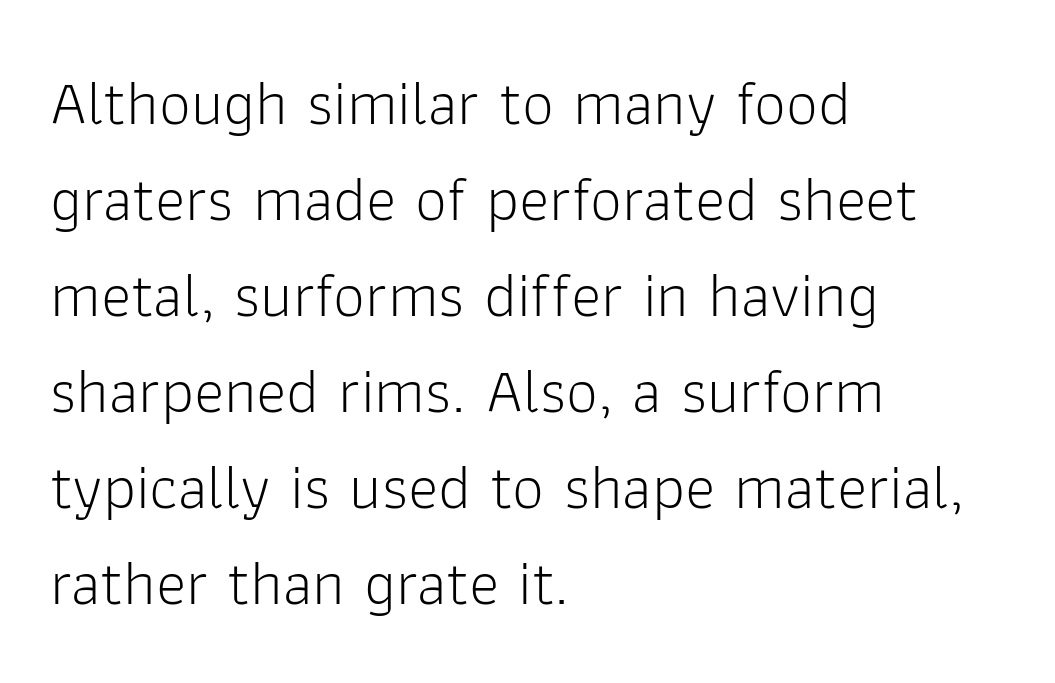
Q: Is the text bold? A: No.
Q: Is the text italic (slanted)? A: No, it is upright.
Q: Is the typeface a serif or a sans-serif typeface? A: Sans-serif.
Q: Is the text underlined? A: No.
Q: How is the paragraph aligned? A: Left-aligned.
Q: Is the spacing between letters normal or unusually wide? A: Normal.
Q: Is the spacing between lines tight, normal or loose? A: Normal.
Q: Width (condensed, normal, or wide)? A: Normal.
Q: Stroke contrast? A: Low.
Q: x-height? A: Medium.
Q: Monospaced? A: No.
